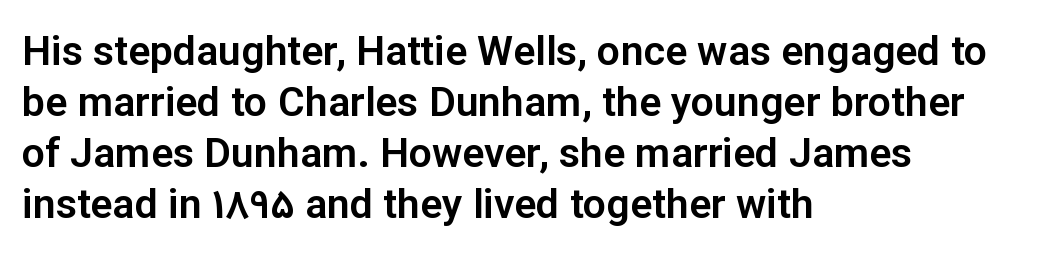
{"serif": "no", "italic": "no", "width": "normal", "stroke_contrast": "low", "x_height": "medium", "monospaced": "no", "underline": "no", "align": "left", "line_spacing_ratio": 1.24, "letter_spacing": "normal", "letter_spacing_em": 0.0, "glyph_px": 41}
